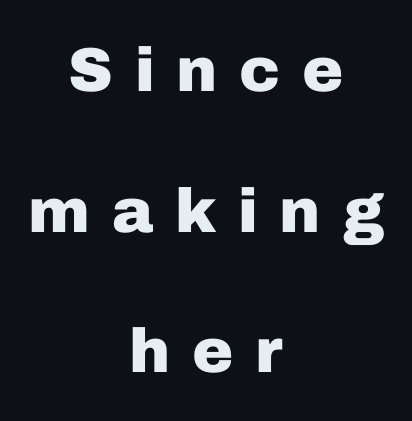
{"serif": "no", "italic": "no", "bold": "yes", "weight": "heavy", "width": "normal", "stroke_contrast": "low", "x_height": "medium", "monospaced": "no", "underline": "no", "align": "center", "line_spacing": "loose", "line_spacing_ratio": 2.27, "letter_spacing": "wide", "letter_spacing_em": 0.35, "glyph_px": 62}
